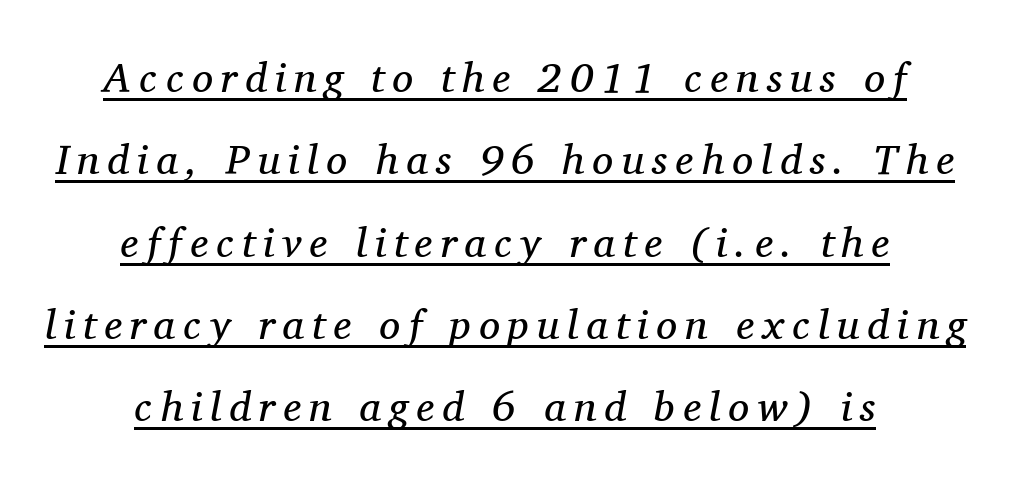
{"serif": "yes", "italic": "yes", "lean": "right", "slant_degrees": 11, "bold": "no", "weight": "regular", "width": "normal", "stroke_contrast": "medium", "x_height": "medium", "monospaced": "no", "underline": "yes", "align": "center", "line_spacing": "loose", "line_spacing_ratio": 1.96, "glyph_px": 42}
